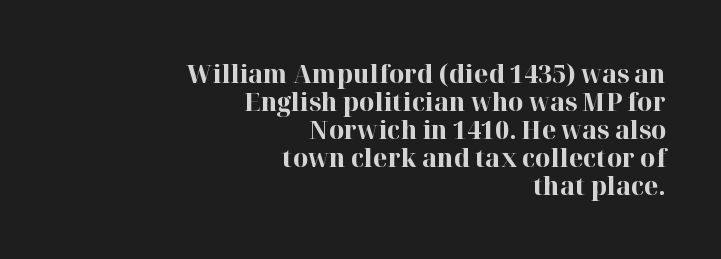
{"italic": "no", "bold": "yes", "underline": "no", "align": "right", "line_spacing": "tight", "line_spacing_ratio": 1.08, "letter_spacing": "normal", "letter_spacing_em": 0.0, "glyph_px": 26}
